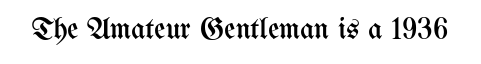
{"italic": "no", "bold": "no", "weight": "regular", "width": "condensed", "stroke_contrast": "medium", "x_height": "medium", "monospaced": "no", "underline": "no", "letter_spacing": "normal", "letter_spacing_em": 0.0, "glyph_px": 31}
